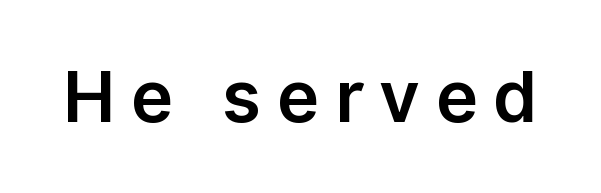
{"serif": "no", "italic": "no", "width": "normal", "stroke_contrast": "low", "x_height": "medium", "monospaced": "no", "underline": "no", "letter_spacing": "wide", "letter_spacing_em": 0.22, "glyph_px": 71}
